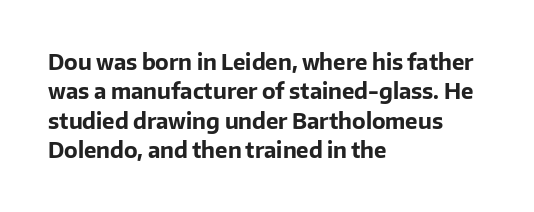
Q: Is the text bold? A: Yes.
Q: Is the text italic (slanted)? A: No, it is upright.
Q: Is the text underlined? A: No.
Q: How is the paragraph aligned? A: Left-aligned.
Q: Is the spacing between letters normal or unusually wide? A: Normal.
Q: Is the spacing between lines tight, normal or loose? A: Normal.
